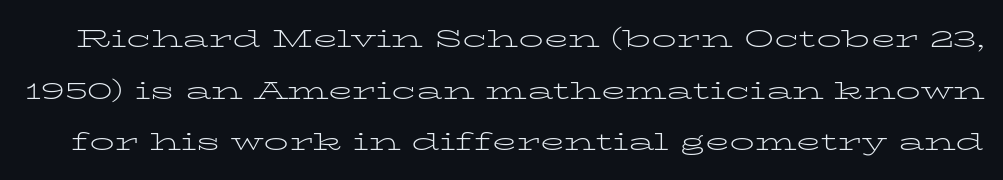
Nobody touched the tracking dial on this one. Counters stay open thanks to moderate or lighter strokes. Check the space under the baseline: it is left empty. Line spacing here is loose.
